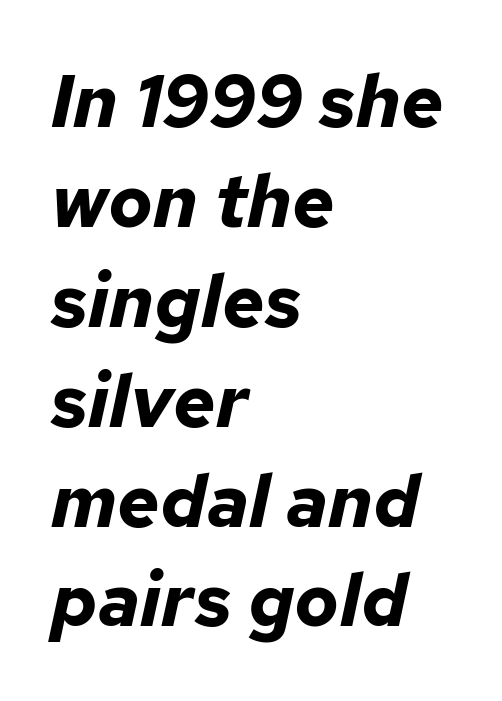
The image shows 74 px bold type, italic (leaning right); set left-aligned, normal line spacing (1.35x), normal letter spacing, not underlined; low stroke contrast and a medium x-height.
